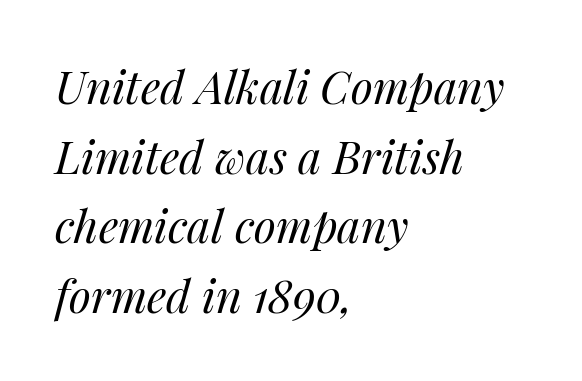
Q: Is the text bold? A: No.
Q: Is the text italic (slanted)? A: Yes, it leans right by about 14 degrees.
Q: Is the text underlined? A: No.
Q: How is the paragraph aligned? A: Left-aligned.
Q: Is the spacing between letters normal or unusually wide? A: Normal.
Q: Is the spacing between lines tight, normal or loose? A: Normal.
Q: Width (condensed, normal, or wide)? A: Normal.
Q: Stroke contrast? A: Medium.
Q: x-height? A: Medium.
Q: Monospaced? A: No.
